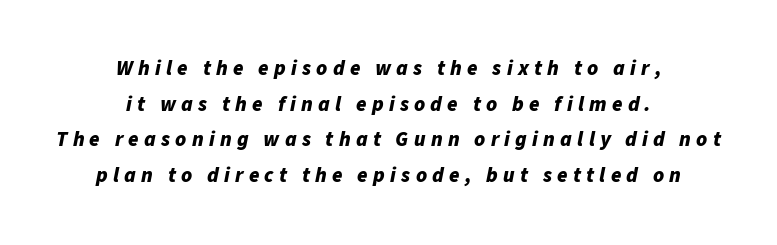
The glyphs look as if they've been sheared to an angle. Clear beneath every line of the passage. Horizontally, the lines are justified to the midpoint only. Weight: bold. The rendering uses a moderate line-height, typical for paragraphs. Tracking here is generous; glyphs stand well apart from one another.
